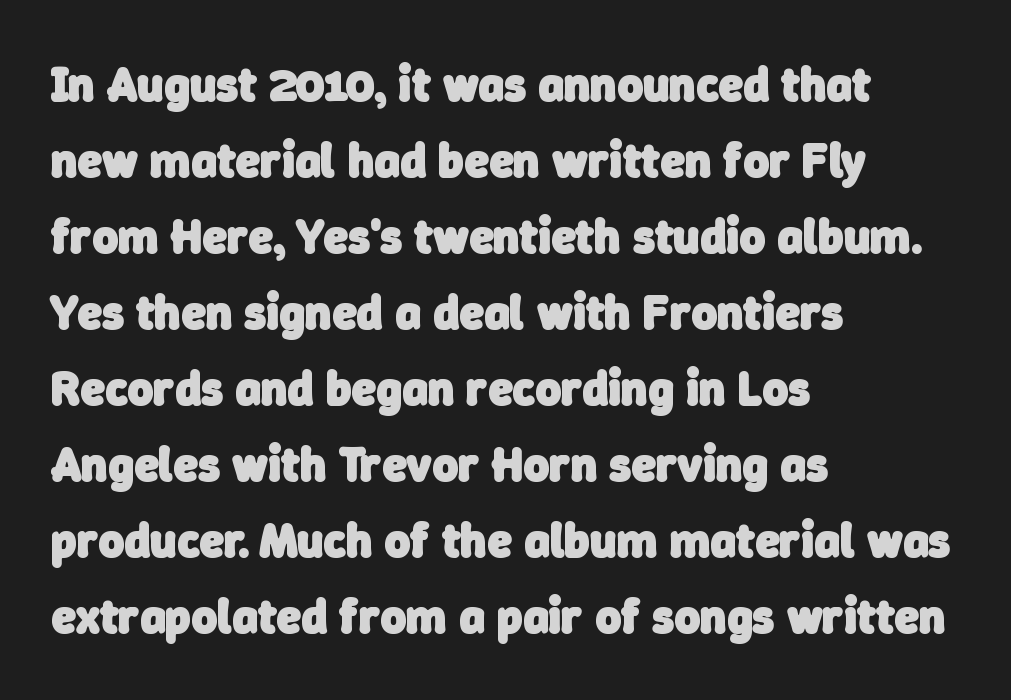
The image shows 49 px heavy sans-serif type; set left-aligned, normal line spacing (1.55x), normal letter spacing, not underlined; low stroke contrast and a medium x-height.
